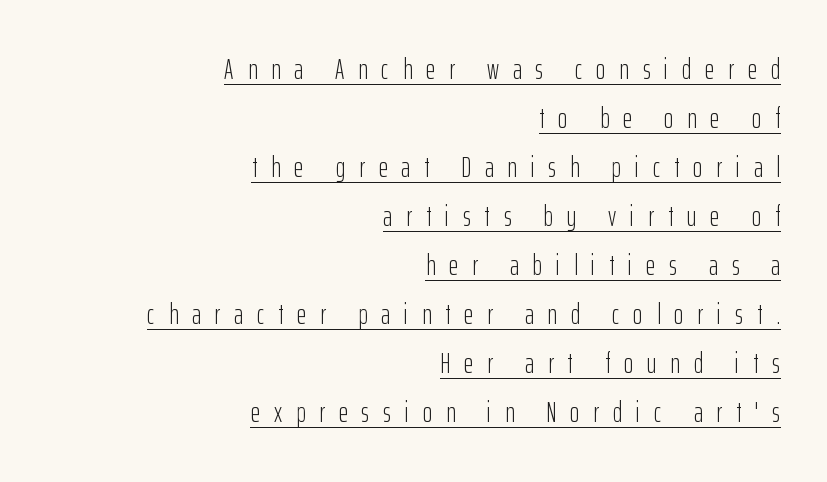
Q: Is the text bold? A: No.
Q: Is the text italic (slanted)? A: No, it is upright.
Q: Is the typeface a serif or a sans-serif typeface? A: Sans-serif.
Q: Is the text underlined? A: Yes.
Q: How is the paragraph aligned? A: Right-aligned.
Q: Is the spacing between letters normal or unusually wide? A: Unusually wide.
Q: Width (condensed, normal, or wide)? A: Condensed.
Q: Stroke contrast? A: Low.
Q: x-height? A: Medium.
Q: Monospaced? A: No.
